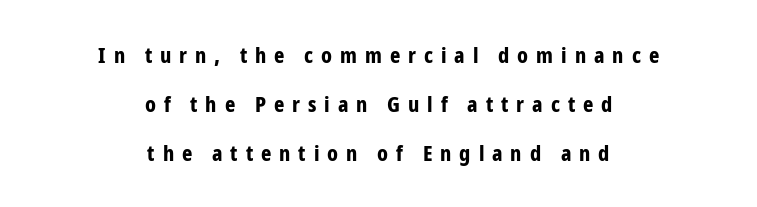
Q: Is the text bold? A: Yes.
Q: Is the text italic (slanted)? A: No, it is upright.
Q: Is the text underlined? A: No.
Q: How is the paragraph aligned? A: Centered.
Q: Is the spacing between letters normal or unusually wide? A: Unusually wide.
Q: Is the spacing between lines tight, normal or loose? A: Loose.
